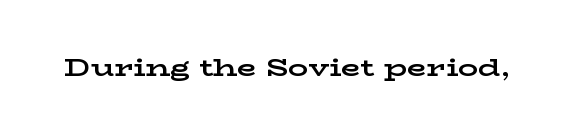
Underlining? Definitely not there. Strong, thick strokes mark this as bold type. This sample uses an upright cut, with every glyph sitting square on the baseline. A typesetter would call this zero additional tracking.
